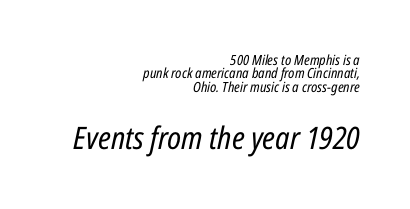
{"italic": "yes", "lean": "right", "slant_degrees": 12, "bold": "no", "weight": "regular", "width": "condensed", "stroke_contrast": "low", "x_height": "medium", "monospaced": "no", "underline": "no", "align": "right", "line_spacing": "tight", "line_spacing_ratio": 0.95, "letter_spacing": "normal", "letter_spacing_em": 0.0, "larger_block": "second", "size_ratio": 2.21, "glyph_px": 31}
